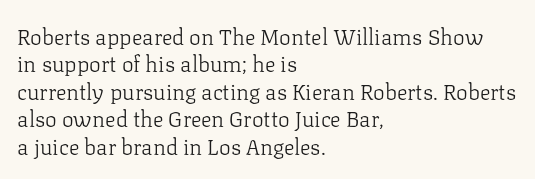
The image shows 22 px text type, upright; set left-aligned, normal line spacing (1.25x), normal letter spacing, not underlined.
